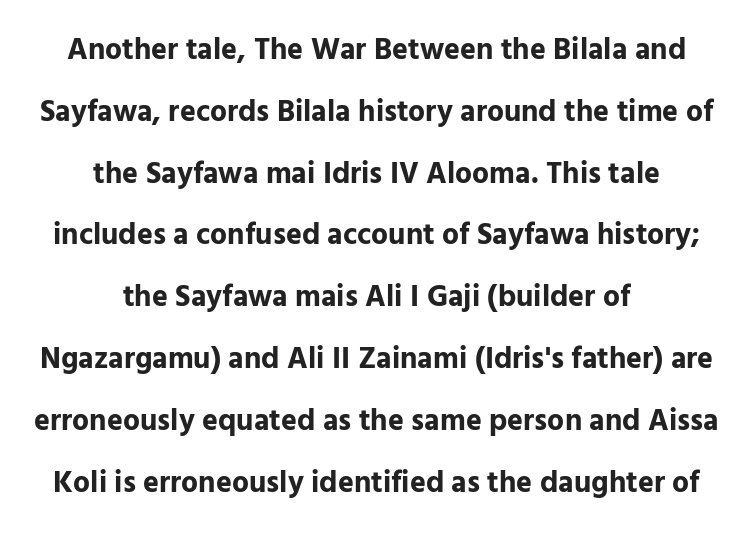
{"serif": "no", "italic": "no", "bold": "yes", "weight": "bold", "width": "normal", "stroke_contrast": "low", "x_height": "medium", "monospaced": "no", "underline": "no", "align": "center", "line_spacing": "loose", "line_spacing_ratio": 2.06, "letter_spacing": "normal", "letter_spacing_em": 0.0, "glyph_px": 30}
